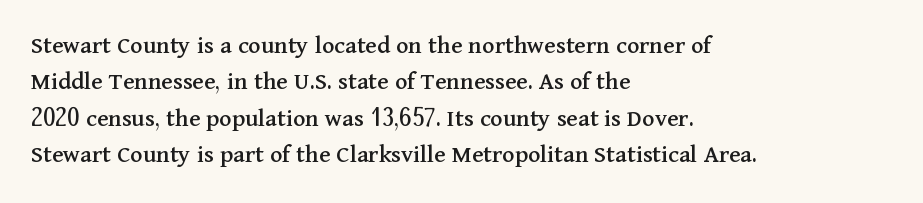
Each line starts at the same left margin while the right side varies. There is no visible air inserted between adjacent glyphs. Baseline-to-baseline distance is the conventional proportion of letter height. No italicization has been applied; the sample stays upright.
